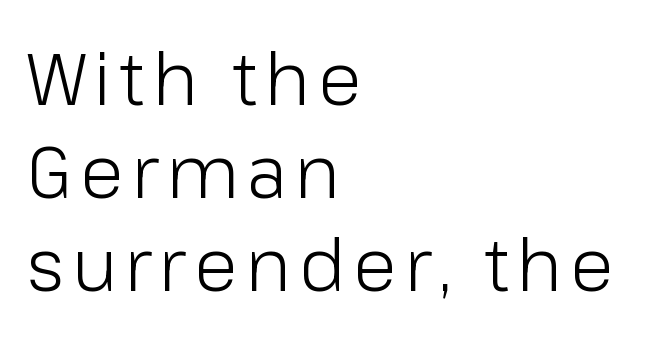
Each letter keeps its own natural width here, so spacing adapts to shape. This sample keeps an unexceptional amount of space between lines. Where is the straight margin? On the left. The space directly below the letters is spotless.
